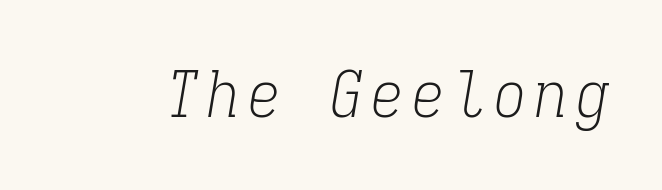
Q: Is the text bold? A: No.
Q: Is the text italic (slanted)? A: Yes, it leans right by about 9 degrees.
Q: Is the typeface a serif or a sans-serif typeface? A: Serif.
Q: Is the text underlined? A: No.
Q: Width (condensed, normal, or wide)? A: Condensed.
Q: Stroke contrast? A: Low.
Q: x-height? A: Medium.
Q: Monospaced? A: Yes.
